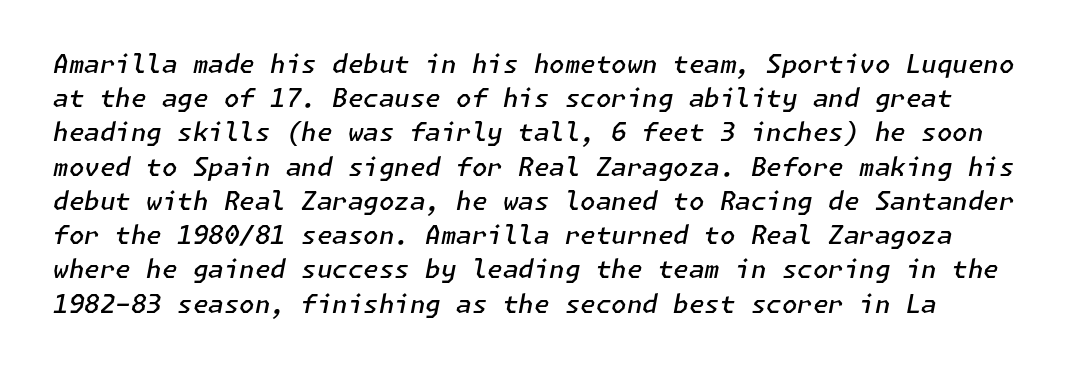
{"italic": "yes", "lean": "right", "slant_degrees": 11, "bold": "semi", "underline": "no", "line_spacing": "normal", "line_spacing_ratio": 1.37, "letter_spacing": "normal", "letter_spacing_em": 0.0, "glyph_px": 25}
